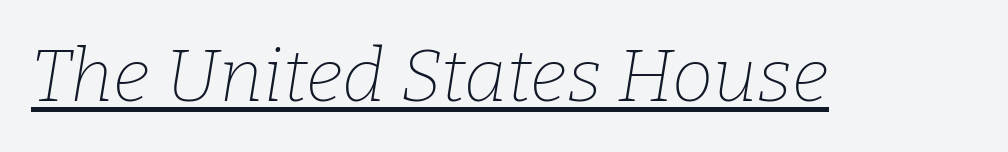
The image shows 74 px thin serif type, italic (leaning right); set normal letter spacing, underlined; low stroke contrast and a medium x-height.
